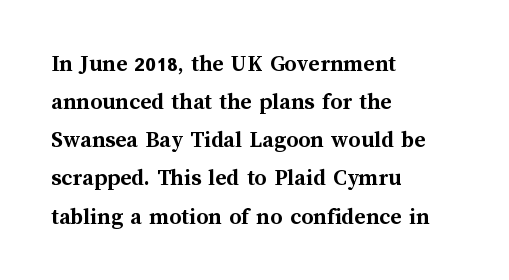
The image shows 24 px bold type, upright; set left-aligned, normal line spacing (1.59x), normal letter spacing, not underlined.
